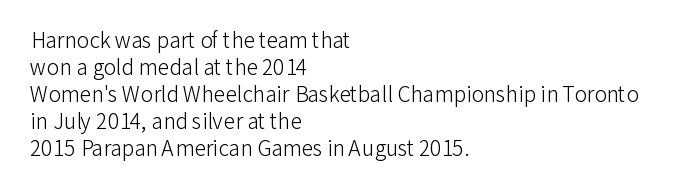
Q: Is the text bold? A: No.
Q: Is the text italic (slanted)? A: No, it is upright.
Q: Is the text underlined? A: No.
Q: How is the paragraph aligned? A: Left-aligned.
Q: Is the spacing between letters normal or unusually wide? A: Normal.
Q: Is the spacing between lines tight, normal or loose? A: Normal.
